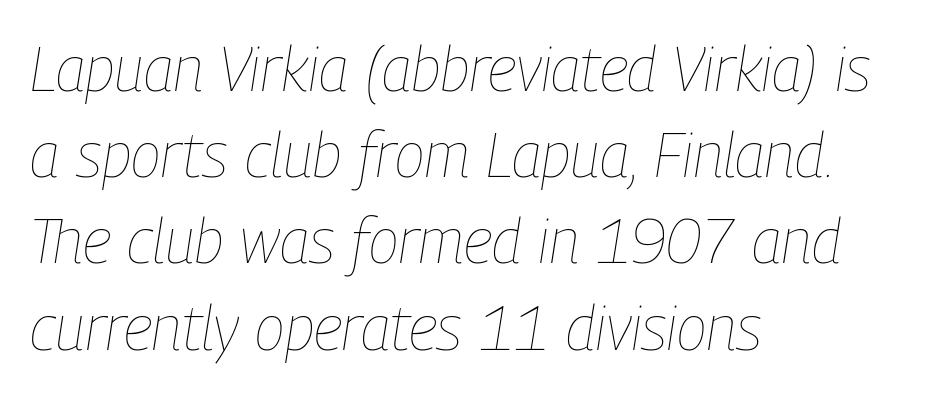
Q: Is the text bold? A: No.
Q: Is the text italic (slanted)? A: Yes, it leans right by about 9 degrees.
Q: Is the text underlined? A: No.
Q: How is the paragraph aligned? A: Left-aligned.
Q: Is the spacing between letters normal or unusually wide? A: Normal.
Q: Is the spacing between lines tight, normal or loose? A: Normal.
Q: Width (condensed, normal, or wide)? A: Condensed.
Q: Stroke contrast? A: Low.
Q: x-height? A: Medium.
Q: Monospaced? A: No.
